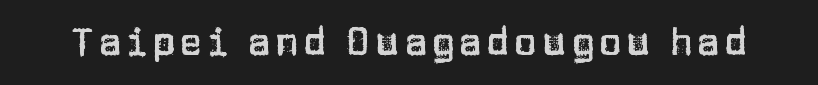
The image shows 38 px sans-serif type, upright; set not underlined; low stroke contrast and a large x-height.
